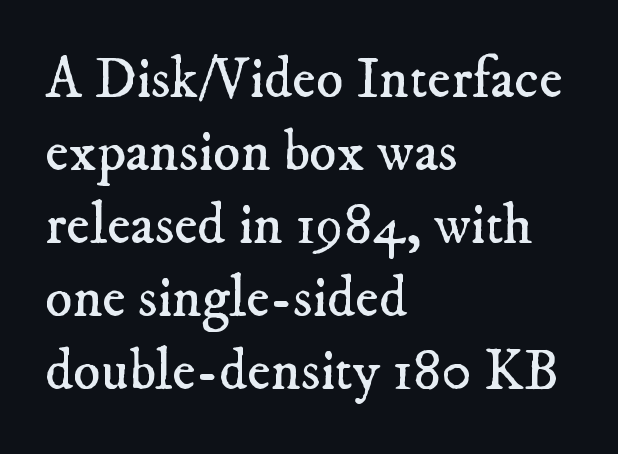
Q: Is the text bold? A: No.
Q: Is the typeface a serif or a sans-serif typeface? A: Serif.
Q: Is the text underlined? A: No.
Q: How is the paragraph aligned? A: Left-aligned.
Q: Is the spacing between letters normal or unusually wide? A: Normal.
Q: Is the spacing between lines tight, normal or loose? A: Normal.
Q: Width (condensed, normal, or wide)? A: Normal.
Q: Stroke contrast? A: Low.
Q: x-height? A: Small.
Q: Monospaced? A: No.
